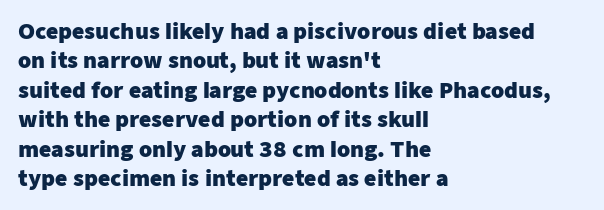
{"italic": "no", "bold": "yes", "underline": "no", "align": "left", "line_spacing": "normal", "line_spacing_ratio": 1.4, "letter_spacing": "normal", "letter_spacing_em": 0.0, "glyph_px": 21}
